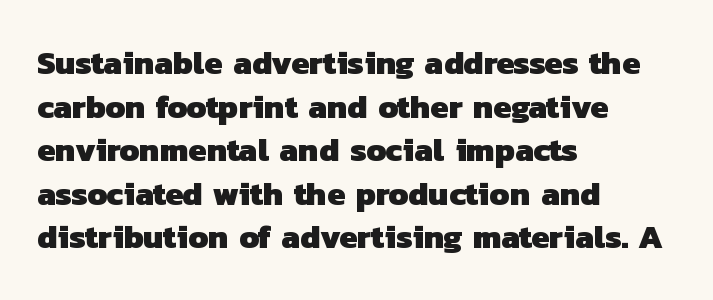
The image shows 33 px heavy sans-serif type; set left-aligned, normal line spacing (1.32x), normal letter spacing, not underlined; low stroke contrast and a medium x-height.
